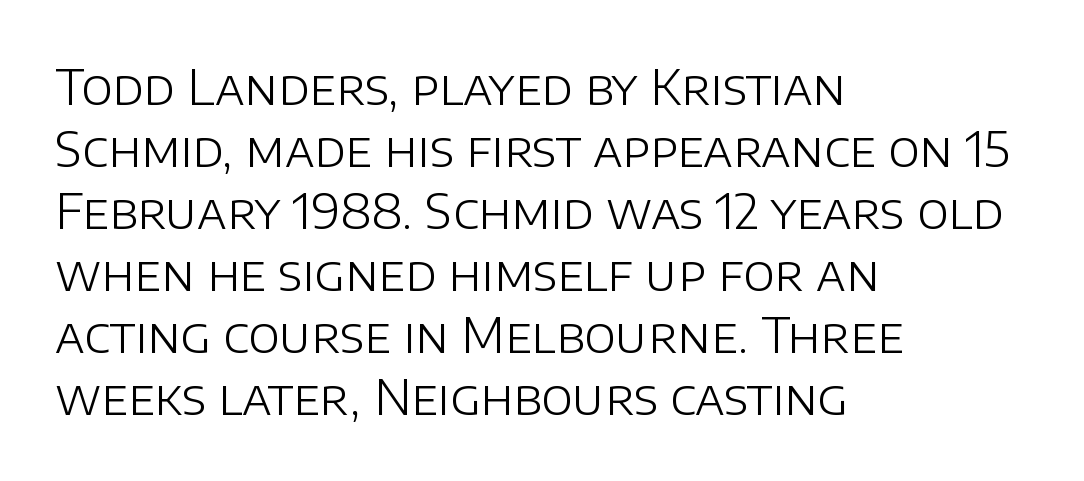
Inter-character spacing is left at the font's built-in metrics. Descenders are the only things crossing below the line. Every character sits straight up, as roman type does. Observe the absence of serifs on each vertical stroke in this sample.
